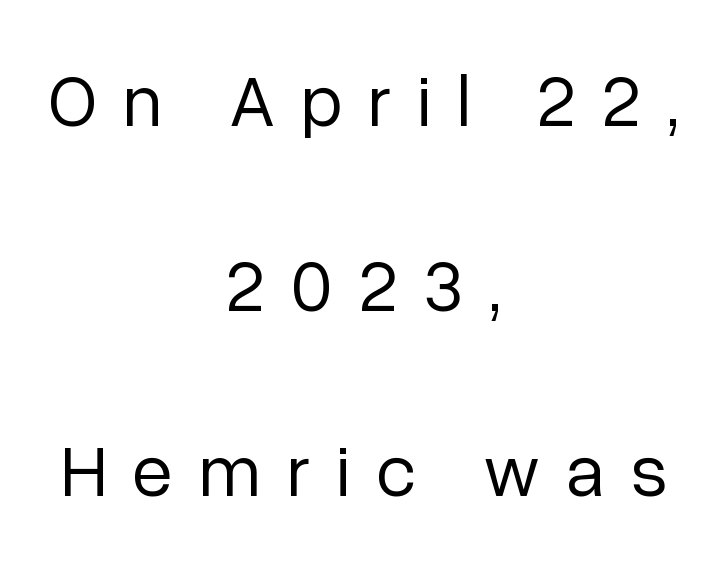
Q: Is the text bold? A: No.
Q: Is the text italic (slanted)? A: No, it is upright.
Q: Is the typeface a serif or a sans-serif typeface? A: Sans-serif.
Q: Is the text underlined? A: No.
Q: How is the paragraph aligned? A: Centered.
Q: Is the spacing between letters normal or unusually wide? A: Unusually wide.
Q: Is the spacing between lines tight, normal or loose? A: Loose.
Q: Width (condensed, normal, or wide)? A: Normal.
Q: Stroke contrast? A: Low.
Q: x-height? A: Medium.
Q: Monospaced? A: No.
